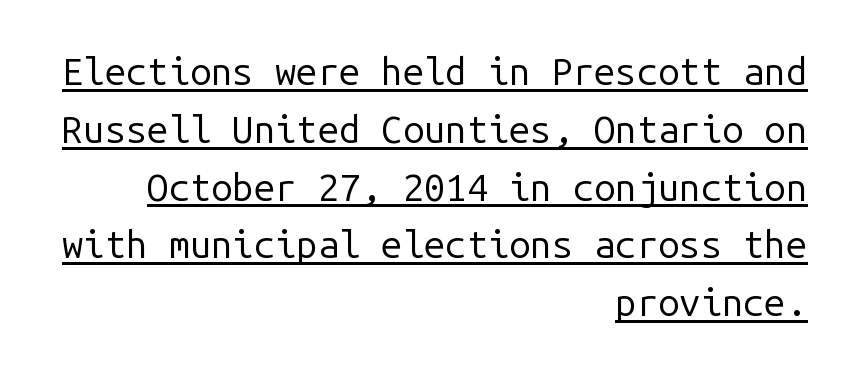
The weight would be labelled regular, book, light, or lighter still. Does the lettering tilt? It doesn't — this is upright. Casual observation: everything's shoved over to the right. Honestly, the underline is the first thing you notice here. How would I describe the line gaps? Plain and ordinary.
